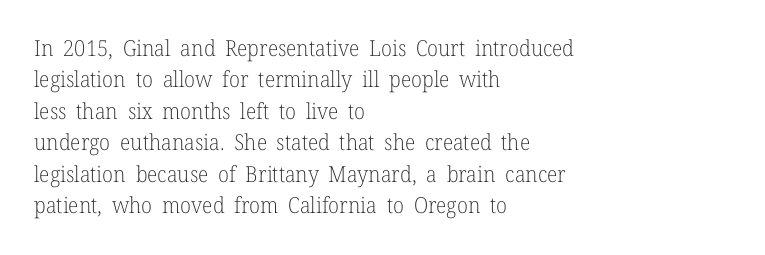
Q: Is the text bold? A: No.
Q: Is the text italic (slanted)? A: No, it is upright.
Q: Is the text underlined? A: No.
Q: How is the paragraph aligned? A: Left-aligned.
Q: Is the spacing between letters normal or unusually wide? A: Normal.
Q: Is the spacing between lines tight, normal or loose? A: Normal.
